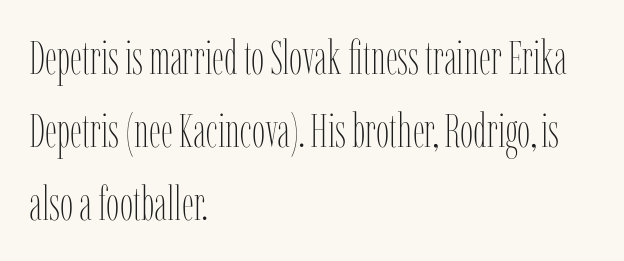
Q: Is the text bold? A: No.
Q: Is the text italic (slanted)? A: No, it is upright.
Q: Is the text underlined? A: No.
Q: How is the paragraph aligned? A: Left-aligned.
Q: Is the spacing between letters normal or unusually wide? A: Normal.
Q: Is the spacing between lines tight, normal or loose? A: Normal.
Q: Width (condensed, normal, or wide)? A: Condensed.
Q: Stroke contrast? A: Low.
Q: x-height? A: Medium.
Q: Monospaced? A: No.
